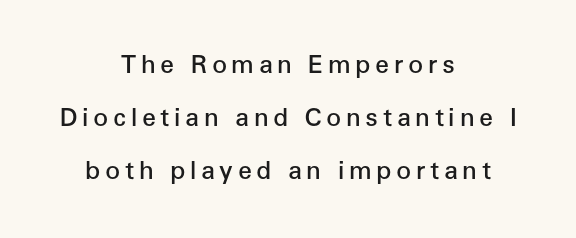
{"italic": "no", "bold": "semi", "underline": "no", "align": "center", "line_spacing": "loose", "line_spacing_ratio": 2.13, "glyph_px": 25}
